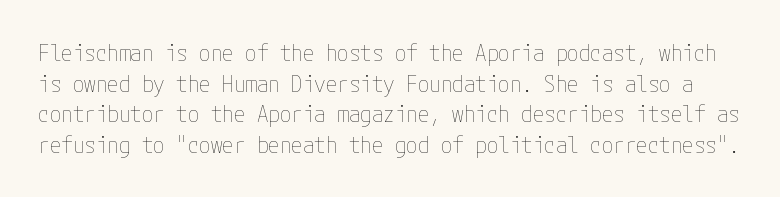
Q: Is the text bold? A: No.
Q: Is the text italic (slanted)? A: No, it is upright.
Q: Is the text underlined? A: No.
Q: Is the spacing between letters normal or unusually wide? A: Normal.
Q: Is the spacing between lines tight, normal or loose? A: Normal.
